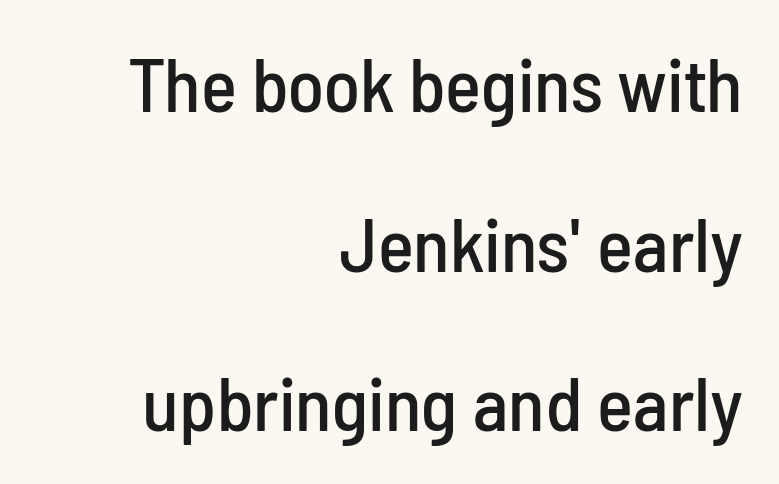
Q: Is the text italic (slanted)? A: No, it is upright.
Q: Is the typeface a serif or a sans-serif typeface? A: Sans-serif.
Q: Is the text underlined? A: No.
Q: How is the paragraph aligned? A: Right-aligned.
Q: Is the spacing between letters normal or unusually wide? A: Normal.
Q: Is the spacing between lines tight, normal or loose? A: Loose.
Q: Width (condensed, normal, or wide)? A: Condensed.
Q: Stroke contrast? A: Low.
Q: x-height? A: Medium.
Q: Monospaced? A: No.
